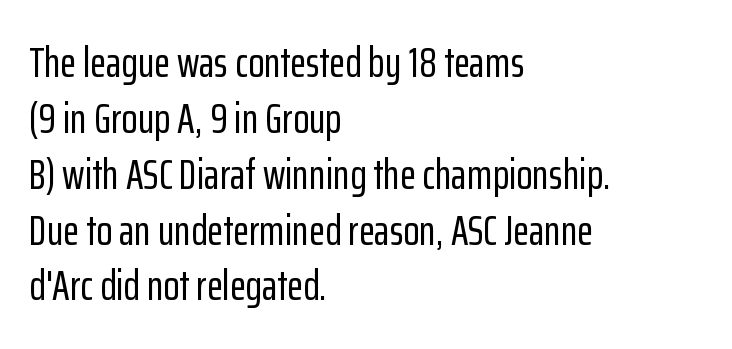
{"serif": "no", "italic": "no", "width": "condensed", "stroke_contrast": "low", "x_height": "medium", "monospaced": "no", "underline": "no", "align": "left", "line_spacing": "normal", "line_spacing_ratio": 1.33, "letter_spacing": "normal", "letter_spacing_em": 0.0, "glyph_px": 42}
